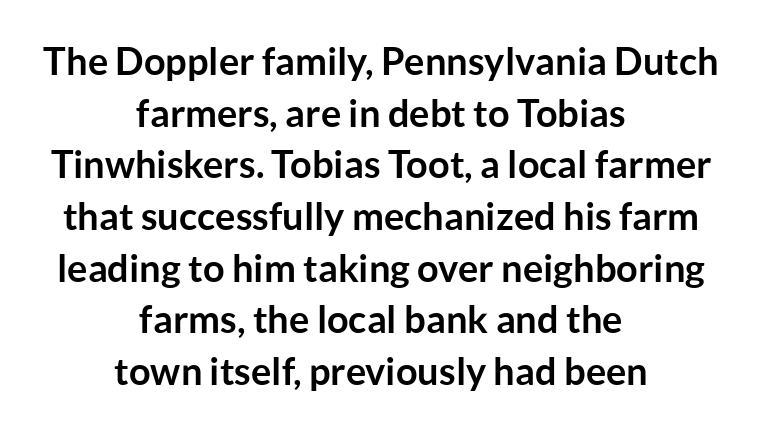
Q: Is the text bold? A: Yes.
Q: Is the text italic (slanted)? A: No, it is upright.
Q: Is the typeface a serif or a sans-serif typeface? A: Sans-serif.
Q: Is the text underlined? A: No.
Q: How is the paragraph aligned? A: Centered.
Q: Is the spacing between letters normal or unusually wide? A: Normal.
Q: Is the spacing between lines tight, normal or loose? A: Normal.
Q: Width (condensed, normal, or wide)? A: Normal.
Q: Stroke contrast? A: Low.
Q: x-height? A: Medium.
Q: Monospaced? A: No.
